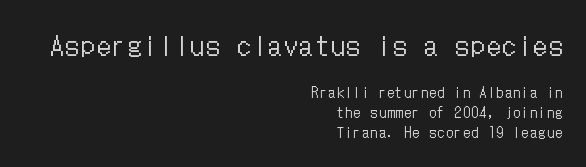
{"italic": "no", "bold": "no", "underline": "no", "align": "right", "line_spacing": "normal", "line_spacing_ratio": 1.41, "larger_block": "first", "size_ratio": 1.86, "glyph_px": 26}
